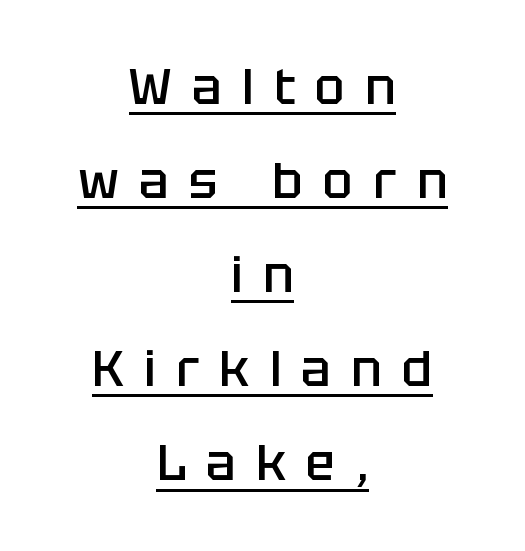
Think of a printed novel: that variable character pitch is what you see here. A semibold gives these letters moderate extra thickness, short of bold. Stroke terminals: plain, sans-serif. These lines were composed using upright roman letters. Typeset on center — no edge is straight.
